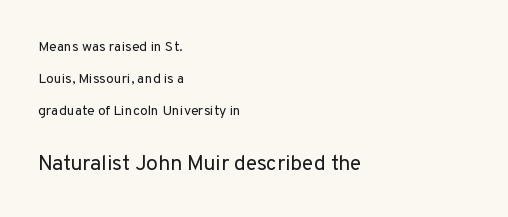
Q: Is the text bold? A: No.
Q: Is the text italic (slanted)? A: No, it is upright.
Q: Is the text underlined? A: No.
Q: How is the paragraph aligned? A: Left-aligned.
Q: Is the spacing between letters normal or unusually wide? A: Normal.
Q: Is the spacing between lines tight, normal or loose? A: Loose.
Q: Which block of text is set in a larger size, the first (top) or the second (bottom)? A: The second (bottom) one.
